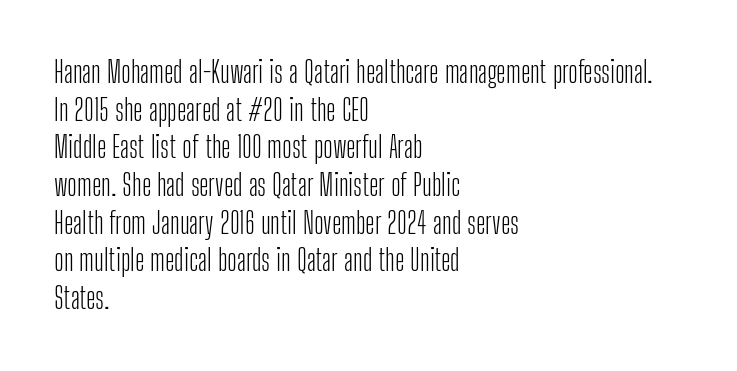
The image shows 29 px light, condensed sans-serif type, upright; set left-aligned, normal line spacing (1.3x), normal letter spacing, not underlined; low stroke contrast and a medium x-height.
